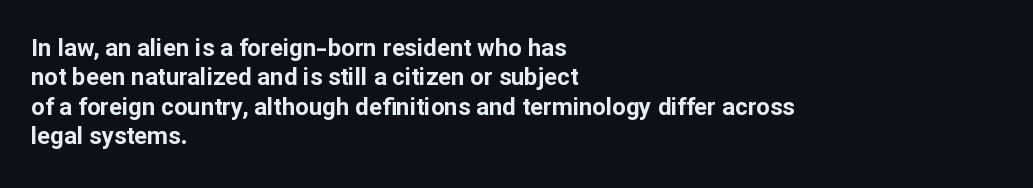
Check the space under the baseline: it is left empty. Words appear dense and cohesive because spacing is normal. Summary of weight: heavy, a full bold. Caption: multi-line text, flush left, ragged right.
